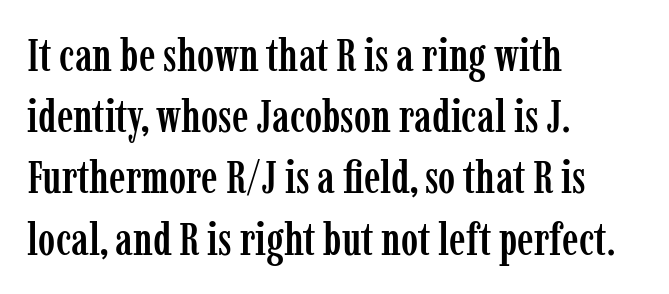
Q: Is the text italic (slanted)? A: No, it is upright.
Q: Is the typeface a serif or a sans-serif typeface? A: Serif.
Q: Is the text underlined? A: No.
Q: How is the paragraph aligned? A: Left-aligned.
Q: Is the spacing between letters normal or unusually wide? A: Normal.
Q: Is the spacing between lines tight, normal or loose? A: Normal.
Q: Width (condensed, normal, or wide)? A: Condensed.
Q: Stroke contrast? A: Low.
Q: x-height? A: Medium.
Q: Monospaced? A: No.
